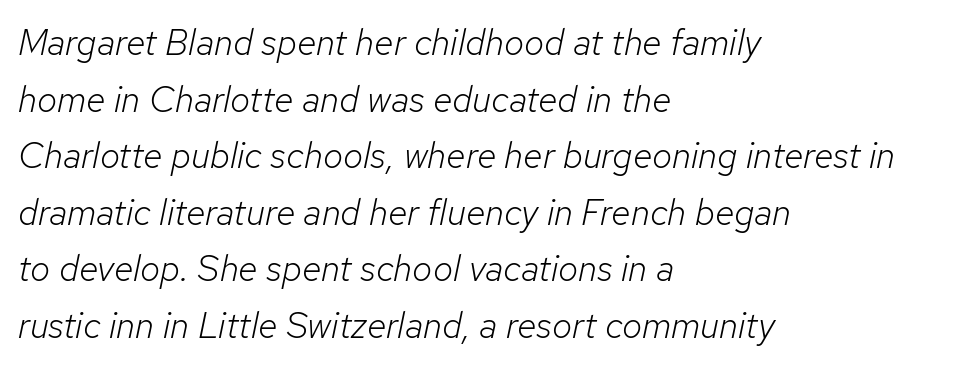
Q: Is the text bold? A: No.
Q: Is the text italic (slanted)? A: Yes, it leans right by about 12 degrees.
Q: Is the text underlined? A: No.
Q: How is the paragraph aligned? A: Left-aligned.
Q: Is the spacing between letters normal or unusually wide? A: Normal.
Q: Is the spacing between lines tight, normal or loose? A: Normal.
Q: Width (condensed, normal, or wide)? A: Normal.
Q: Stroke contrast? A: Low.
Q: x-height? A: Medium.
Q: Monospaced? A: No.
